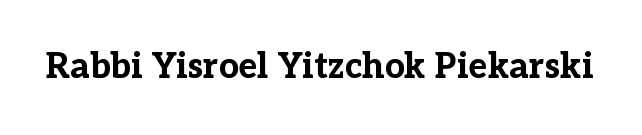
{"serif": "yes", "italic": "no", "bold": "yes", "weight": "bold", "width": "normal", "stroke_contrast": "low", "x_height": "medium", "monospaced": "no", "underline": "no", "letter_spacing": "normal", "letter_spacing_em": 0.0, "glyph_px": 35}
